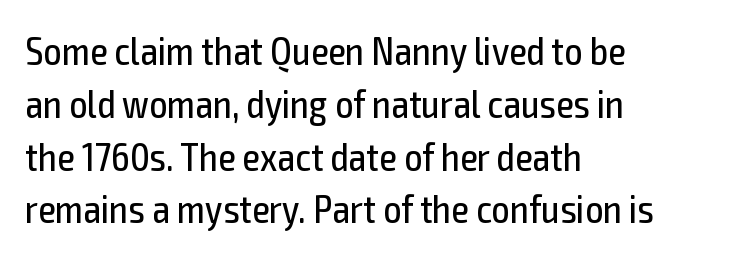
Q: Is the text bold? A: No.
Q: Is the text italic (slanted)? A: No, it is upright.
Q: Is the typeface a serif or a sans-serif typeface? A: Sans-serif.
Q: Is the text underlined? A: No.
Q: How is the paragraph aligned? A: Left-aligned.
Q: Is the spacing between letters normal or unusually wide? A: Normal.
Q: Is the spacing between lines tight, normal or loose? A: Normal.
Q: Width (condensed, normal, or wide)? A: Condensed.
Q: x-height? A: Medium.
Q: Monospaced? A: No.
